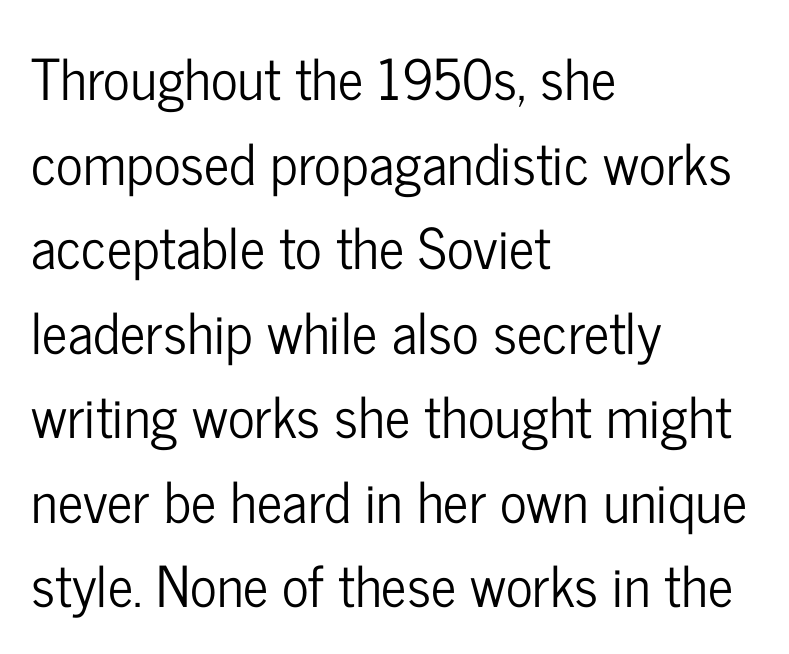
The image shows 56 px condensed sans-serif type, upright; set left-aligned, normal line spacing (1.51x), normal letter spacing, not underlined; low stroke contrast and a medium x-height.
